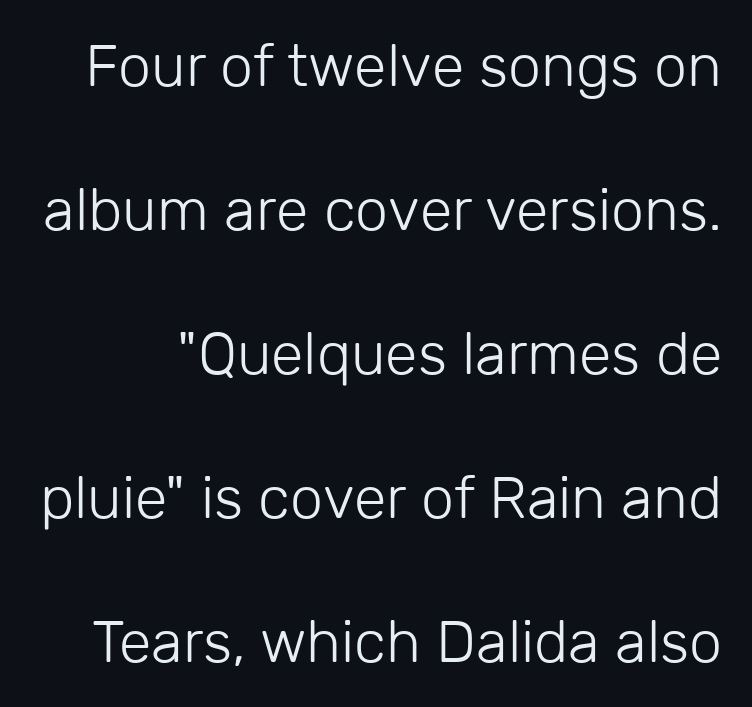
The string is rendered with underlining switched off. Each new line begins a long way beneath the previous one. Italic? Not at all — the glyphs are vertical. No feet cap the strokes, marking this as sans-serif type. Students, note that the glyphs here touch the page at normal intervals. You could not count columns in this text — the font is proportionally spaced.
